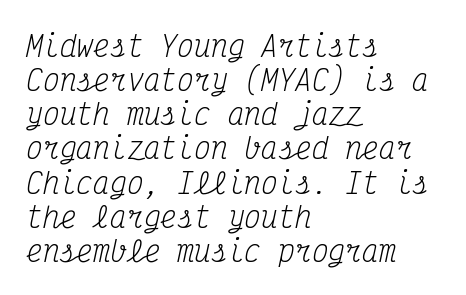
Here the glyphs are tracked normally, forming tight word shapes. Serifs: yes, visible at the terminals of the letterforms. The typesetting does not lean heavy: it is not bold. A student would call this left alignment; a typographer would say flush left, rag right. The letters are slanted; this is an italic face.
